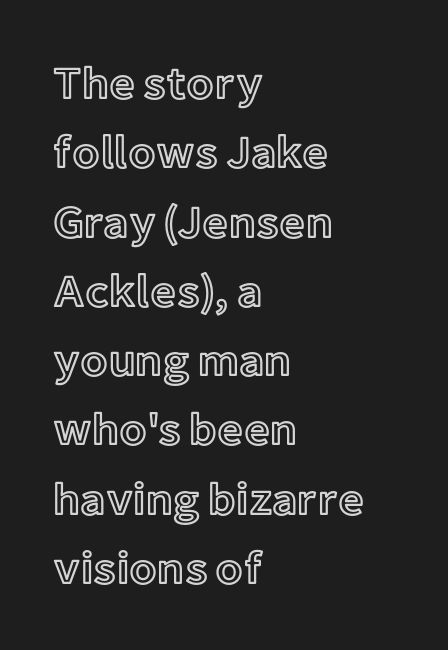
Q: Is the text italic (slanted)? A: No, it is upright.
Q: Is the text underlined? A: No.
Q: How is the paragraph aligned? A: Left-aligned.
Q: Is the spacing between letters normal or unusually wide? A: Normal.
Q: Is the spacing between lines tight, normal or loose? A: Normal.
Q: Width (condensed, normal, or wide)? A: Normal.
Q: x-height? A: Medium.
Q: Monospaced? A: No.
